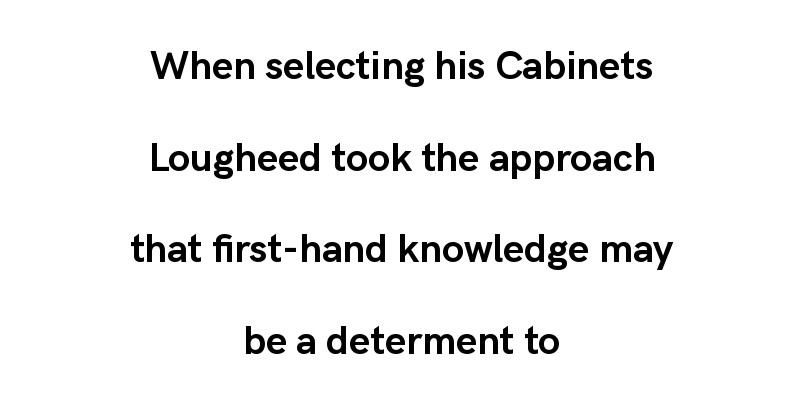
Each row of text sits above clean, open space. Designer's note — italics off, roman on. The space between consecutive lines is lavish. The passage shown is emphatically bold. The letters advance in unequal steps, a hallmark of proportional type. These lines keep a tight, regular rhythm from letter to letter.
